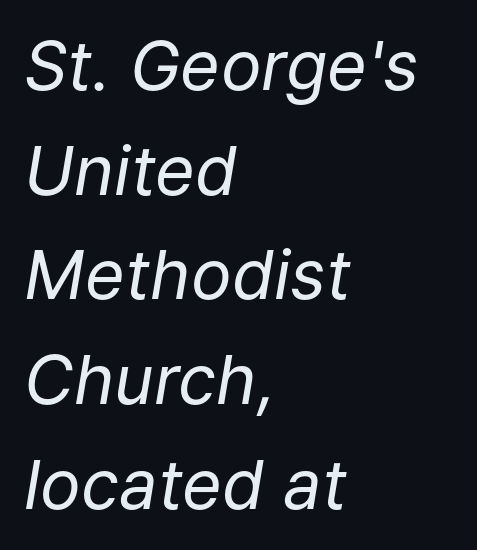
The image shows 68 px regular-weight type, italic (leaning right); set left-aligned, normal line spacing (1.54x), normal letter spacing, not underlined; low stroke contrast and a medium x-height.
